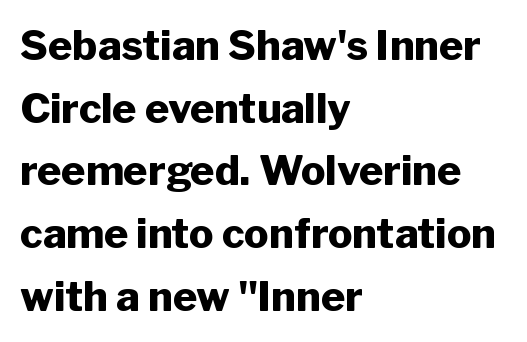
{"serif": "no", "italic": "no", "bold": "yes", "weight": "heavy", "width": "normal", "stroke_contrast": "low", "x_height": "medium", "monospaced": "no", "underline": "no", "align": "left", "line_spacing": "normal", "line_spacing_ratio": 1.53, "letter_spacing": "normal", "letter_spacing_em": 0.0, "glyph_px": 41}
